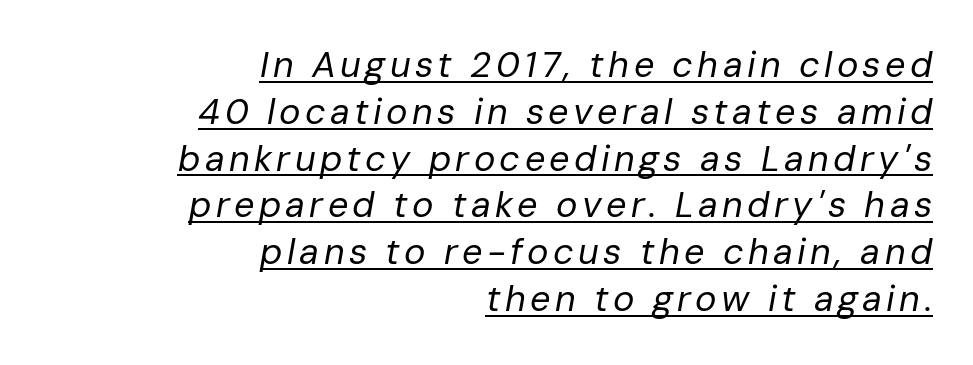
The image shows 36 px regular-weight type, italic (leaning right); set right-aligned, normal line spacing (1.3x), underlined; low stroke contrast and a medium x-height.
